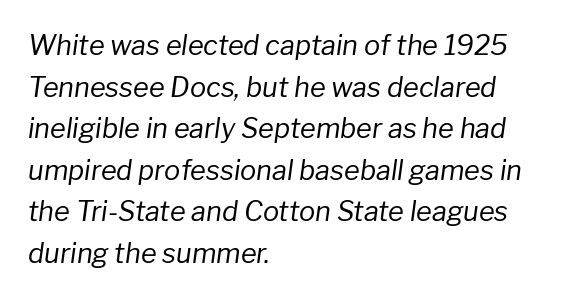
Leading: standard. Yep, that's italic — everything's leaning. Stroke mass is kept to a normal reading level or below. Unmarked baselines from the first word to the last.
